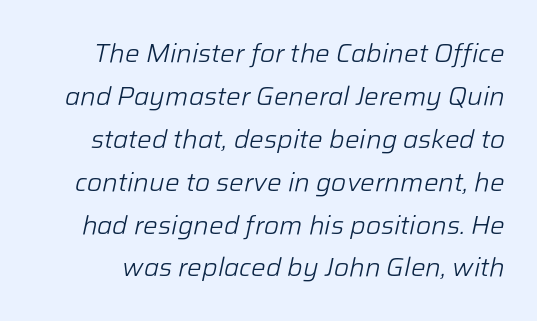
Notice how the stems are inclined rather than vertical — that's the hallmark of italics. This sample uses plain, unmodified letter spacing. Whoever set this chose a conventional vertical rhythm. The passage shown is not bold in any degree. Honestly, there is no underline to notice here at all.
